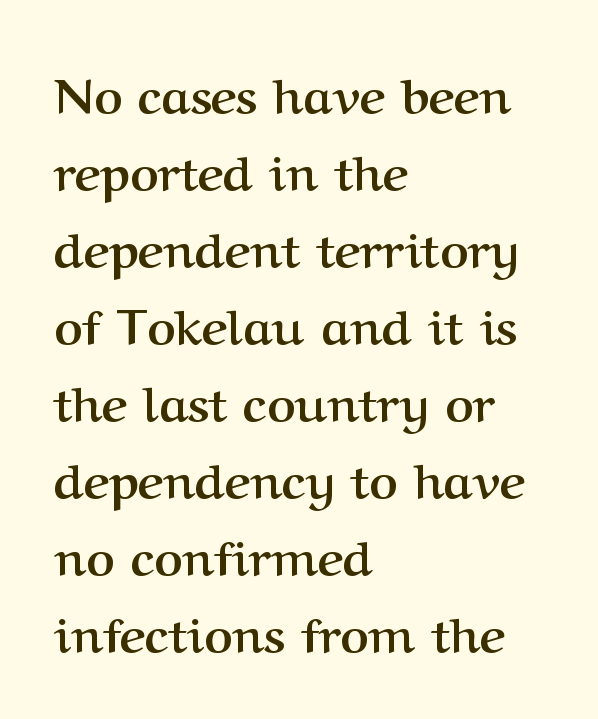
{"serif": "yes", "italic": "no", "bold": "yes", "weight": "semibold", "width": "normal", "stroke_contrast": "medium", "x_height": "medium", "monospaced": "no", "underline": "no", "align": "left", "line_spacing": "normal", "line_spacing_ratio": 1.57, "letter_spacing": "normal", "letter_spacing_em": 0.0, "glyph_px": 49}
